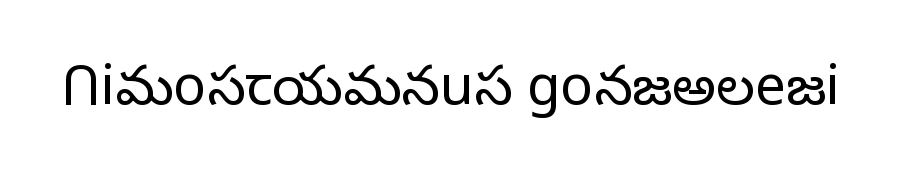
Q: Is the text bold? A: No.
Q: Is the text italic (slanted)? A: No, it is upright.
Q: Is the typeface a serif or a sans-serif typeface? A: Sans-serif.
Q: Is the text underlined? A: No.
Q: Is the spacing between letters normal or unusually wide? A: Normal.
Q: Width (condensed, normal, or wide)? A: Normal.
Q: Stroke contrast? A: Low.
Q: x-height? A: Medium.
Q: Monospaced? A: No.
